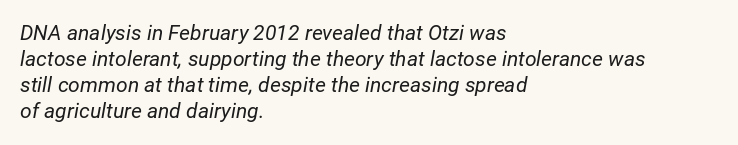
The font's italic variant was chosen for this text. Decoration check: the copy has no underline. The font sits on the lighter half of the weight spectrum, regular included. The ragged edge is on the right, which tells us the setting is flush left. The rendering keeps characters at their native spacing.
